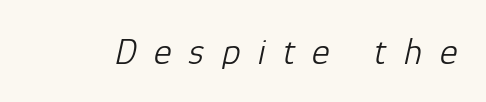
{"italic": "yes", "lean": "right", "slant_degrees": 12, "bold": "no", "weight": "light", "width": "normal", "stroke_contrast": "low", "x_height": "medium", "monospaced": "no", "underline": "no", "letter_spacing": "wide", "letter_spacing_em": 0.46, "glyph_px": 38}
